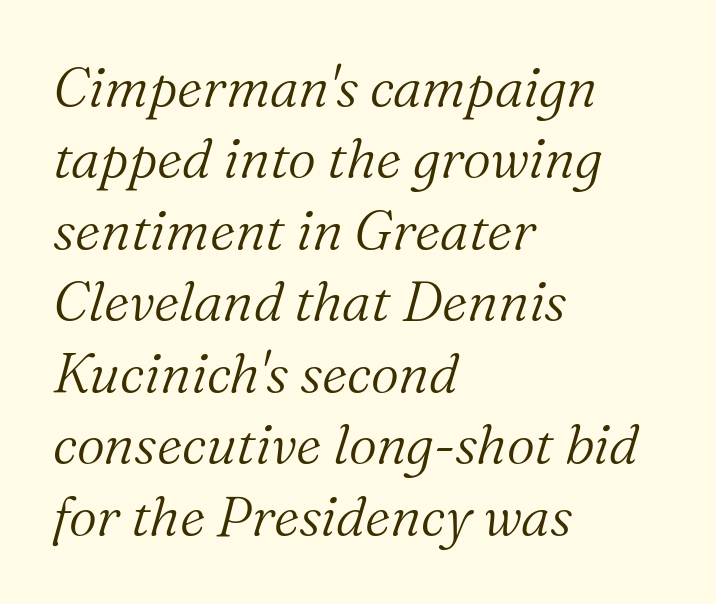
Default kerning and tracking; the words read as compact shapes. A student would call this left alignment; a typographer would say flush left, rag right. Observe the lean: these are italic letterforms. Any mark beneath the type? The region is blank. Compared with a typical body face, this is equally light or lighter still.
